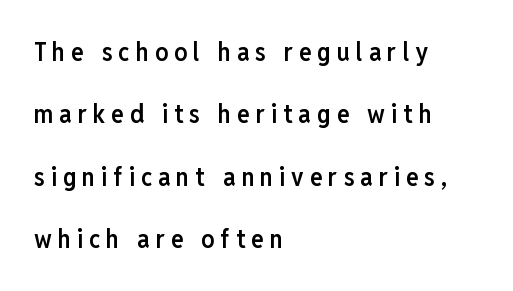
{"italic": "no", "bold": "semi", "underline": "no", "align": "left", "line_spacing": "loose", "line_spacing_ratio": 2.4, "letter_spacing": "wide", "letter_spacing_em": 0.23, "glyph_px": 26}
